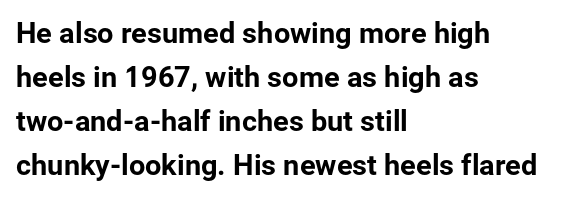
The image shows 29 px sans-serif type, upright; set left-aligned, normal line spacing (1.52x), normal letter spacing, not underlined; low stroke contrast and a medium x-height.
